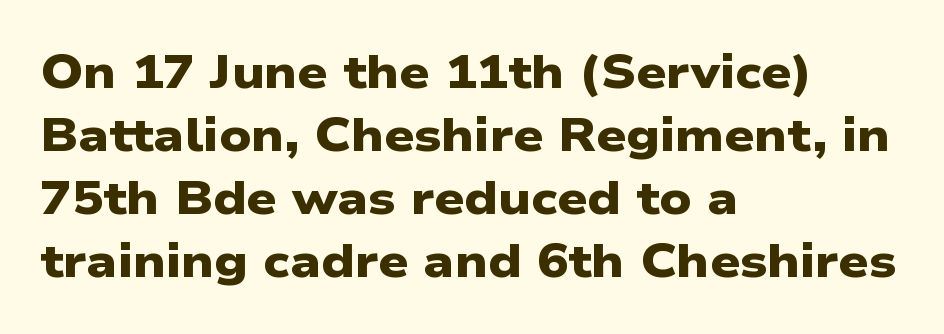
Q: Is the text bold? A: Yes.
Q: Is the typeface a serif or a sans-serif typeface? A: Sans-serif.
Q: Is the text underlined? A: No.
Q: How is the paragraph aligned? A: Left-aligned.
Q: Is the spacing between letters normal or unusually wide? A: Normal.
Q: Is the spacing between lines tight, normal or loose? A: Normal.
Q: Width (condensed, normal, or wide)? A: Wide.
Q: Stroke contrast? A: Low.
Q: x-height? A: Medium.
Q: Monospaced? A: No.
